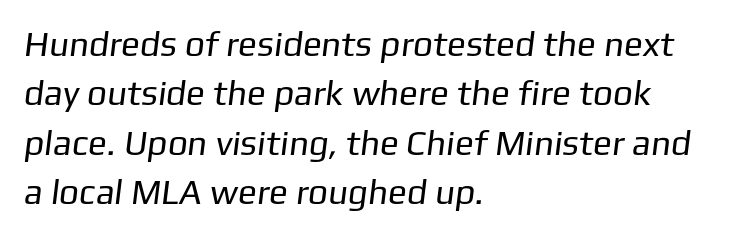
The image shows 35 px regular-weight sans-serif type; set left-aligned, normal line spacing (1.41x), normal letter spacing, not underlined; low stroke contrast and a medium x-height.
